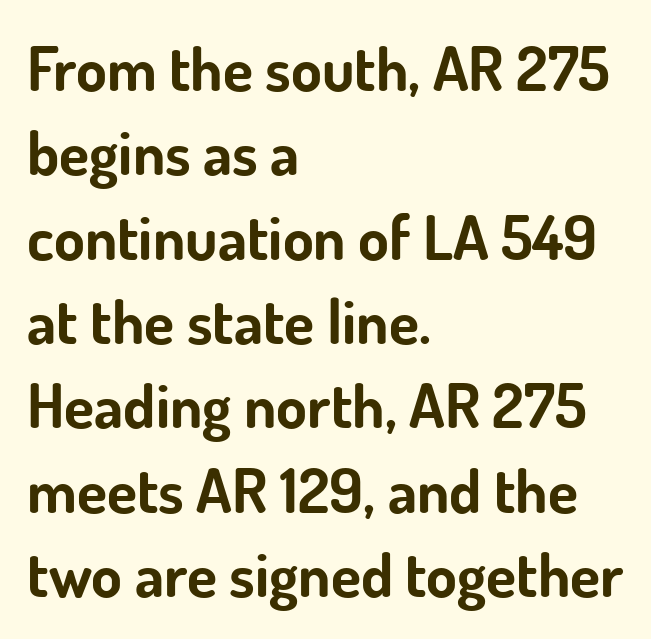
Anything drawn beneath the words? Only blank space. Which margin do the lines hug? The left one — the right edge is uneven. Does the lettering tilt? It doesn't — this is upright. A typesetter would call this leading conventional body-copy spacing. Observe the ordinary spacing: letters are neighbours, not strangers.
